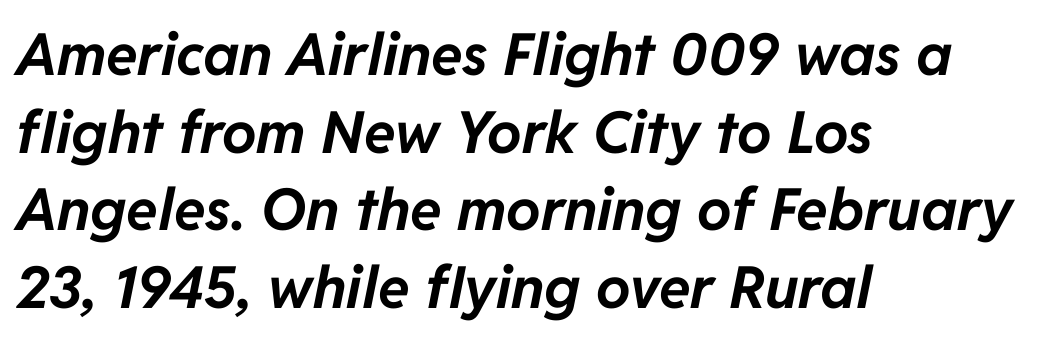
Caption: multi-line text, flush left, ragged right. The rows are spaced the way most documents space them. Do the characters align in a grid? No, the font is proportional. Descenders are the only things crossing below the line.
